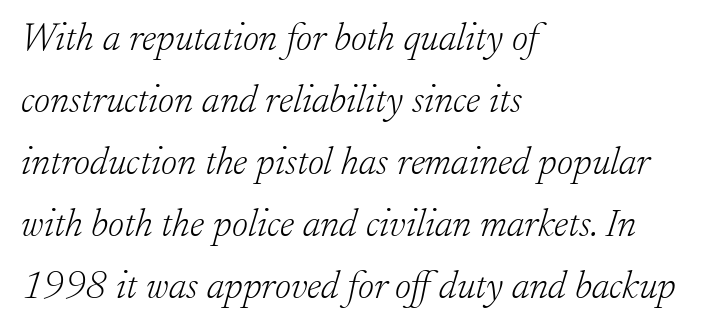
The glyphs look as if they've been sheared to an angle. A classic flush-left, rag-right setting is used for this passage. The weight would be labelled regular, book, light, or lighter still. The glyphs in this specimen are seriffed. Only glyphs here, with clear space below each row.
